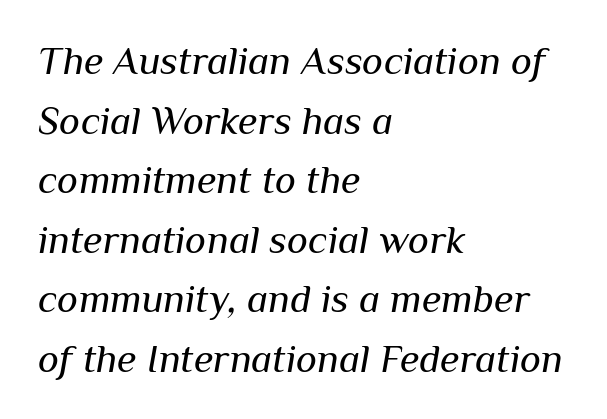
{"italic": "yes", "lean": "right", "slant_degrees": 10, "bold": "no", "weight": "regular", "width": "normal", "stroke_contrast": "medium", "x_height": "medium", "monospaced": "no", "underline": "no", "align": "left", "line_spacing": "normal", "line_spacing_ratio": 1.49, "letter_spacing": "normal", "letter_spacing_em": 0.0, "glyph_px": 40}
